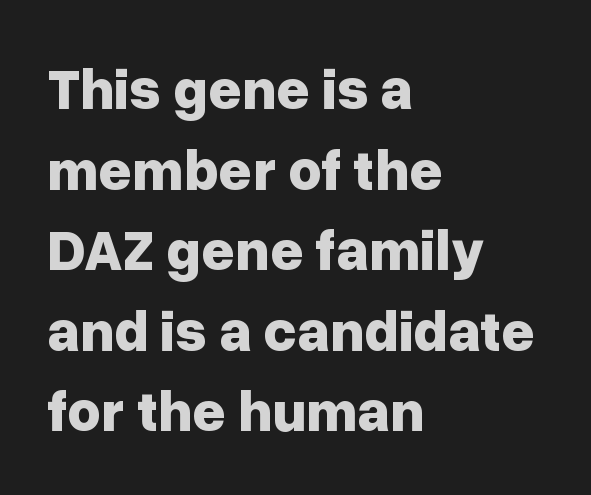
In terms of letterform style, serifs are entirely absent. Summary of vertical rhythm: regular, with standard interline spacing. Designer's note — italics off, roman on. Short note: letters normally spaced. Has an underline been added? It has not.
